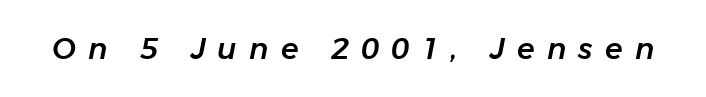
Spacing verdict: proportional, widths tailored to each character. The space beneath each line is pristine and unruled. Observe the lean: these are italic letterforms. A typesetter would call this heavily tracked-out type.
